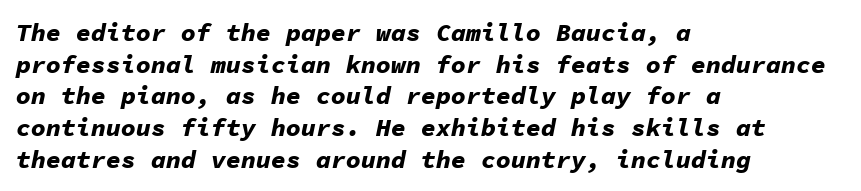
Q: Is the text bold? A: Yes.
Q: Is the text italic (slanted)? A: Yes, it leans right by about 11 degrees.
Q: Is the text underlined? A: No.
Q: How is the paragraph aligned? A: Left-aligned.
Q: Is the spacing between letters normal or unusually wide? A: Normal.
Q: Is the spacing between lines tight, normal or loose? A: Normal.
